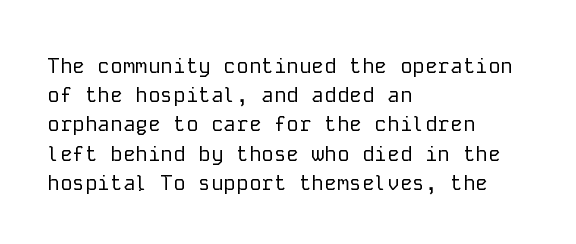
The image shows 21 px text type, upright; set left-aligned, normal line spacing (1.39x), normal letter spacing, not underlined.
